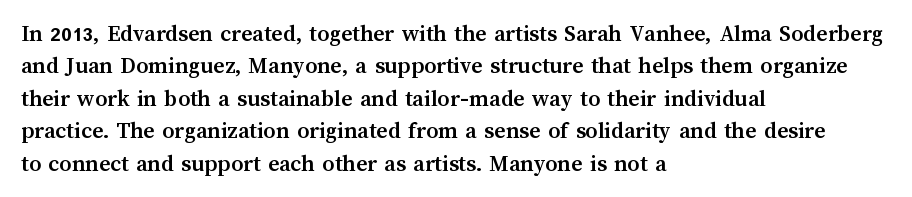
The image shows 24 px bold type, upright; set left-aligned, normal line spacing (1.35x), normal letter spacing, not underlined.
